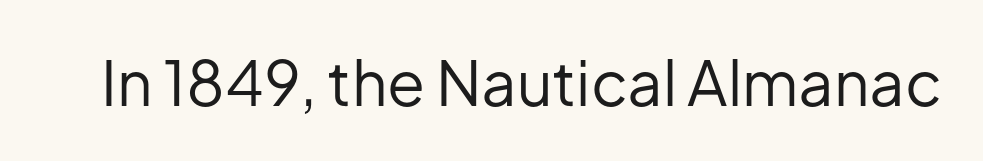
Q: Is the text bold? A: No.
Q: Is the text italic (slanted)? A: No, it is upright.
Q: Is the typeface a serif or a sans-serif typeface? A: Sans-serif.
Q: Is the text underlined? A: No.
Q: Is the spacing between letters normal or unusually wide? A: Normal.
Q: Width (condensed, normal, or wide)? A: Normal.
Q: Stroke contrast? A: Low.
Q: x-height? A: Medium.
Q: Monospaced? A: No.
